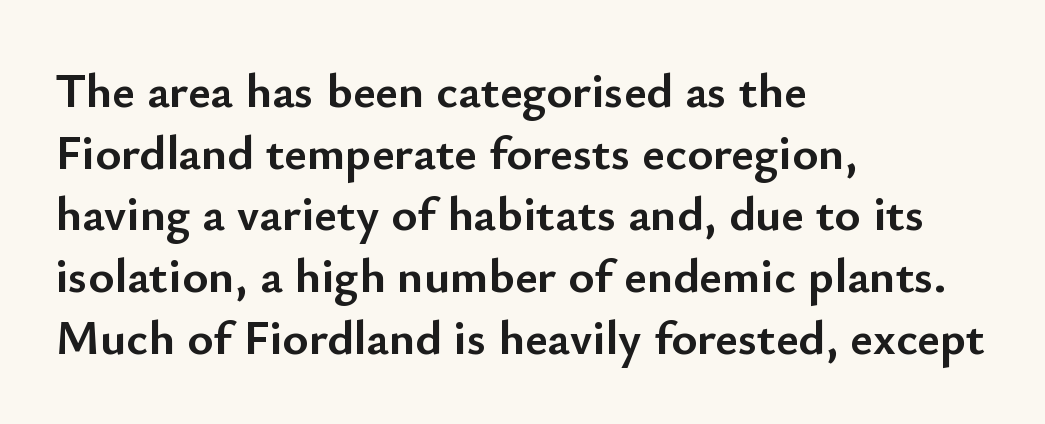
Q: Is the text bold? A: Yes.
Q: Is the text italic (slanted)? A: No, it is upright.
Q: Is the typeface a serif or a sans-serif typeface? A: Sans-serif.
Q: Is the text underlined? A: No.
Q: How is the paragraph aligned? A: Left-aligned.
Q: Is the spacing between letters normal or unusually wide? A: Normal.
Q: Is the spacing between lines tight, normal or loose? A: Normal.
Q: Width (condensed, normal, or wide)? A: Normal.
Q: Stroke contrast? A: Low.
Q: x-height? A: Small.
Q: Monospaced? A: No.
